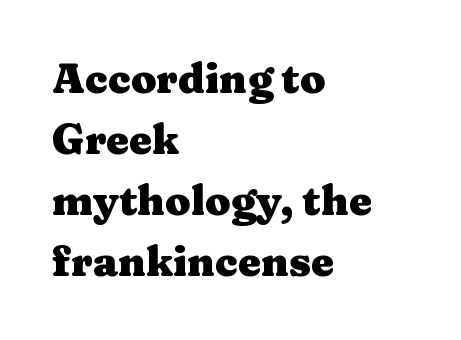
Q: Is the text bold? A: Yes.
Q: Is the text italic (slanted)? A: No, it is upright.
Q: Is the typeface a serif or a sans-serif typeface? A: Serif.
Q: Is the text underlined? A: No.
Q: How is the paragraph aligned? A: Left-aligned.
Q: Is the spacing between letters normal or unusually wide? A: Normal.
Q: Is the spacing between lines tight, normal or loose? A: Normal.
Q: Width (condensed, normal, or wide)? A: Wide.
Q: Stroke contrast? A: Medium.
Q: x-height? A: Medium.
Q: Monospaced? A: No.
